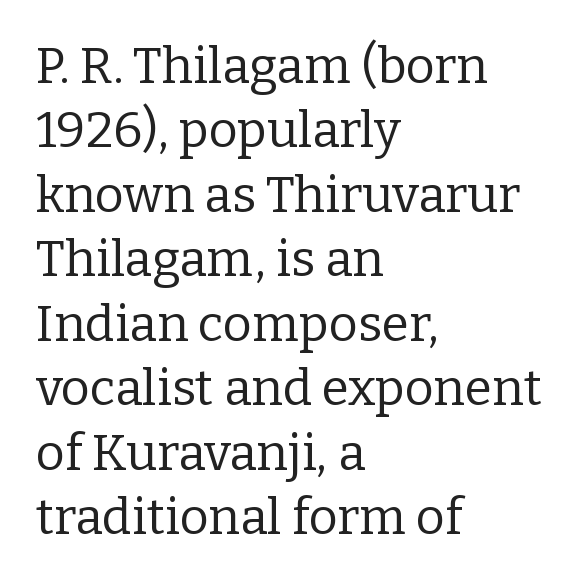
{"serif": "yes", "italic": "no", "bold": "no", "weight": "regular", "width": "normal", "stroke_contrast": "low", "x_height": "medium", "monospaced": "no", "underline": "no", "align": "left", "line_spacing": "normal", "line_spacing_ratio": 1.29, "letter_spacing": "normal", "letter_spacing_em": 0.0, "glyph_px": 50}
